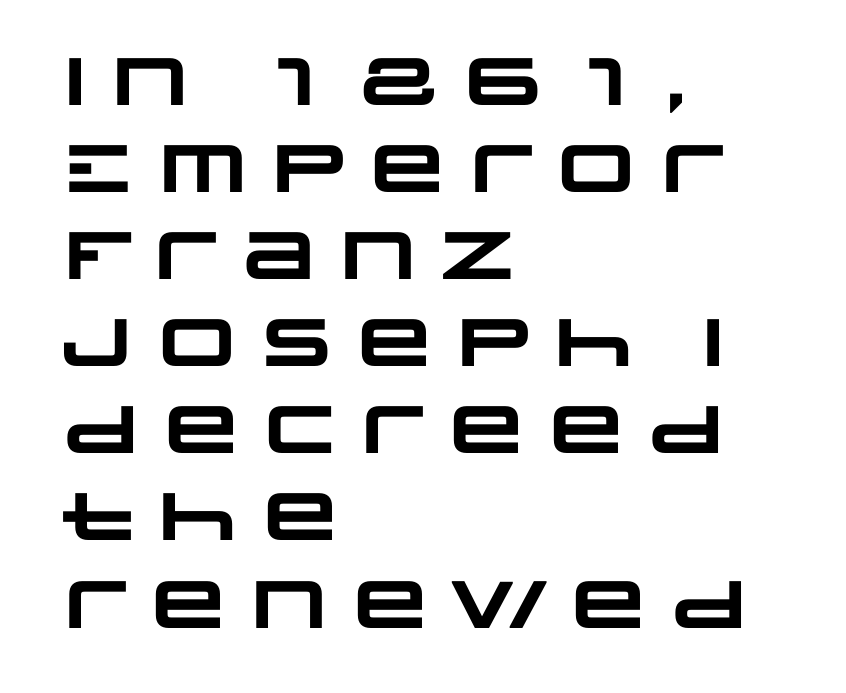
The image shows 67 px heavy, wide sans-serif type; set left-aligned, normal line spacing (1.3x), normal letter spacing, not underlined; low stroke contrast and a large x-height.
